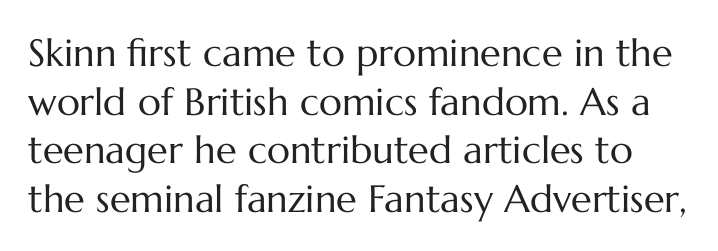
The zone under the glyphs is completely vacant. The vertical gap from one line to the next is medium. Designer's note — italics off, roman on. The typeface has the unassuming heft of standard copy or less.
